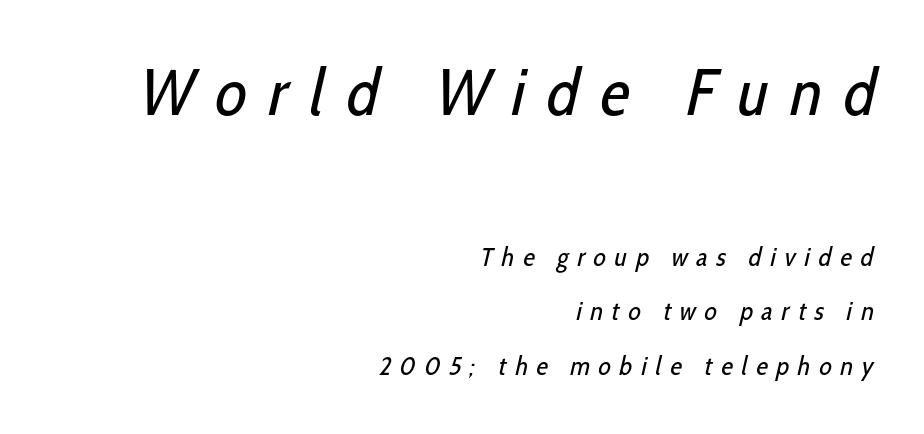
The zone under the glyphs is completely vacant. The letters are spread apart with noticeably loose tracking. The face used here is proportionally spaced, like ordinary book or web type. Type style note: lacks serifs. Counters stay open thanks to moderate or lighter strokes.
